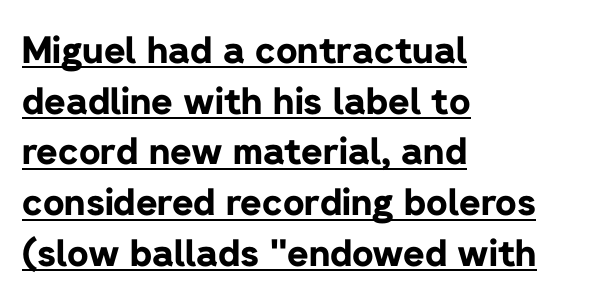
{"serif": "no", "italic": "no", "bold": "yes", "weight": "bold", "width": "normal", "stroke_contrast": "low", "x_height": "medium", "monospaced": "no", "underline": "yes", "align": "left", "line_spacing": "normal", "line_spacing_ratio": 1.37, "letter_spacing": "normal", "letter_spacing_em": 0.0, "glyph_px": 37}
